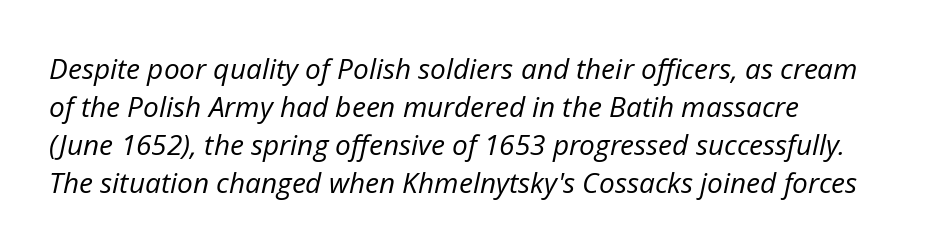
{"italic": "yes", "lean": "right", "slant_degrees": 12, "bold": "no", "weight": "regular", "width": "normal", "stroke_contrast": "low", "x_height": "medium", "monospaced": "no", "underline": "no", "align": "left", "line_spacing": "normal", "line_spacing_ratio": 1.36, "letter_spacing": "normal", "letter_spacing_em": 0.0, "glyph_px": 28}
